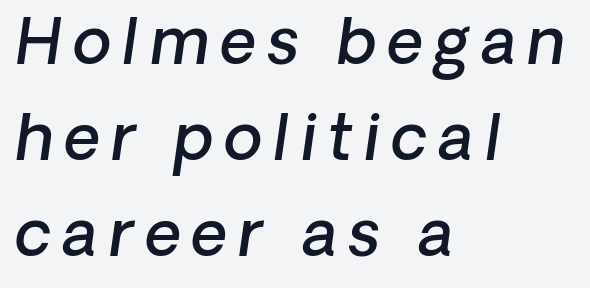
{"italic": "yes", "lean": "right", "slant_degrees": 8, "bold": "semi", "weight": "semibold", "width": "normal", "stroke_contrast": "low", "x_height": "medium", "monospaced": "no", "underline": "no", "align": "left", "line_spacing": "normal", "line_spacing_ratio": 1.52, "glyph_px": 63}
